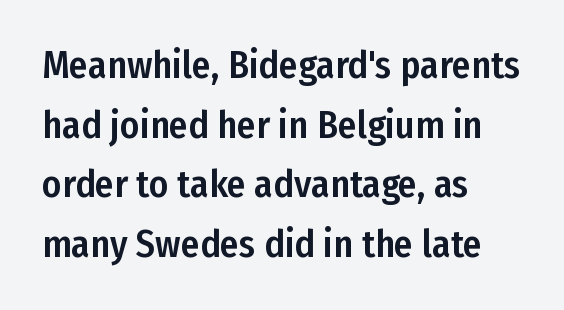
Classification — sans serif. The glyphs are unaccompanied by any horizontal stroke below them. Varying glyph widths throughout — classic text-font behaviour. Leading matches the norm, producing a regular column. Between one letter and the next there's only the usual sliver of space. Visually the block forms a straight wall on the left and a jagged coastline on the right.
